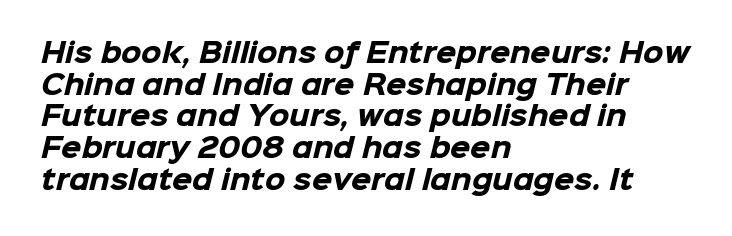
The image shows 26 px bold type; set left-aligned, line spacing 1.22x, normal letter spacing, not underlined.
